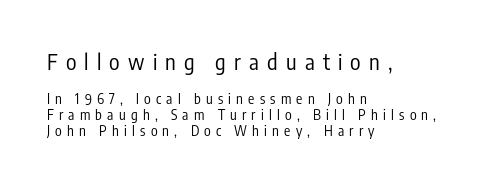
Q: Is the text bold? A: No.
Q: Is the text italic (slanted)? A: No, it is upright.
Q: Is the text underlined? A: No.
Q: How is the paragraph aligned? A: Left-aligned.
Q: Is the spacing between letters normal or unusually wide? A: Unusually wide.
Q: Is the spacing between lines tight, normal or loose? A: Tight.
Q: Which block of text is set in a larger size, the first (top) or the second (bottom)? A: The first (top) one.
